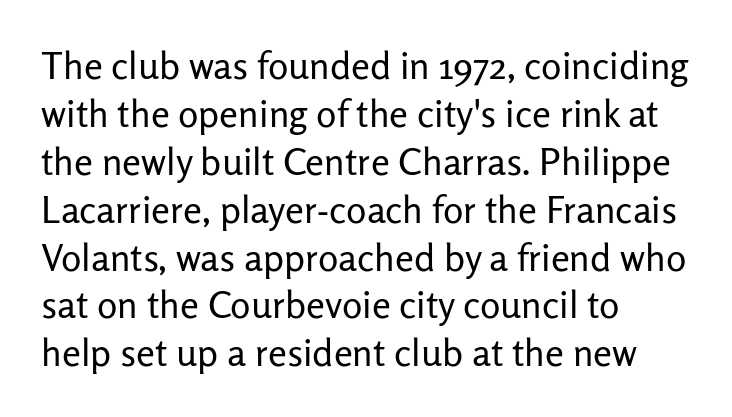
The image shows 38 px regular-weight sans-serif type, upright; set left-aligned, normal line spacing (1.26x), normal letter spacing, not underlined; low stroke contrast and a medium x-height.
